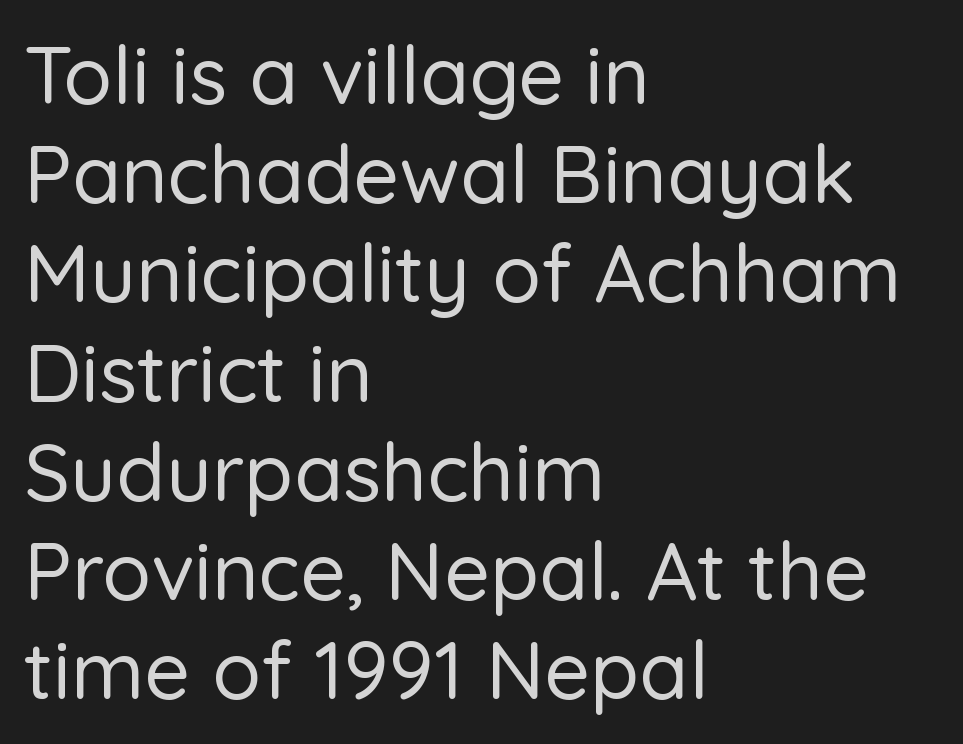
Each line starts at the same left margin while the right side varies. Look at the tracking — it's just the regular setting, nothing added. It's the straight-up-and-down kind of type. Note the varied advance widths — an 'i' is clearly narrower than an 'm'.
